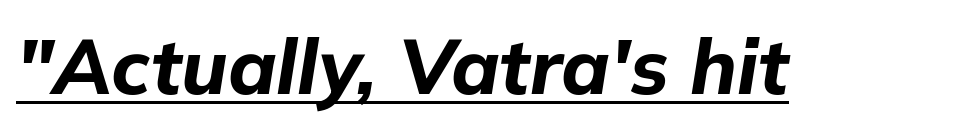
Italic? Definitely — the glyphs are oblique. Is there an underline? Yes — a line sits under the letters. Each word holds together tightly as a unit, with standard inter-letter gaps. A typesetter would call this proportional, since set widths differ per character. Chunky letters — that's bold for sure.
